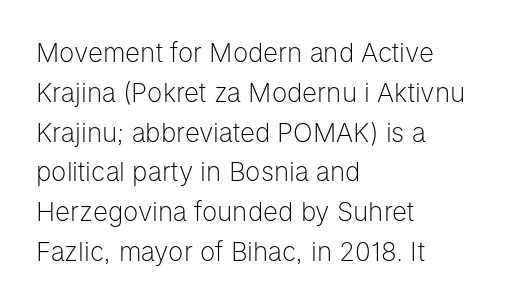
Q: Is the text bold? A: No.
Q: Is the text italic (slanted)? A: No, it is upright.
Q: Is the text underlined? A: No.
Q: How is the paragraph aligned? A: Left-aligned.
Q: Is the spacing between letters normal or unusually wide? A: Normal.
Q: Is the spacing between lines tight, normal or loose? A: Normal.
